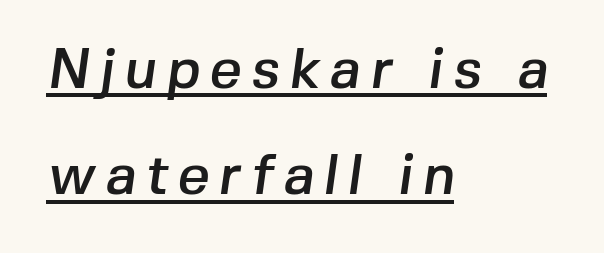
Layout note: lines flush left. Has an underline been added? It has. The designer went with a sans here, leaving each stem footless. Here the designer chose a conventional face with non-uniform glyph widths.
